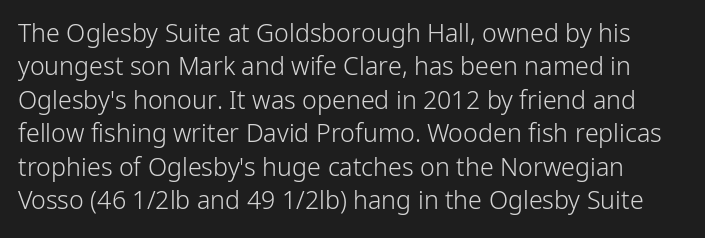
The image shows 25 px text type, upright; set normal line spacing (1.34x), normal letter spacing, not underlined.
